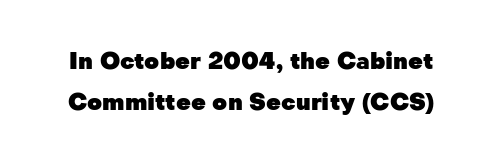
The image shows 23 px bold type, upright; set line spacing 1.8x, normal letter spacing, not underlined.
